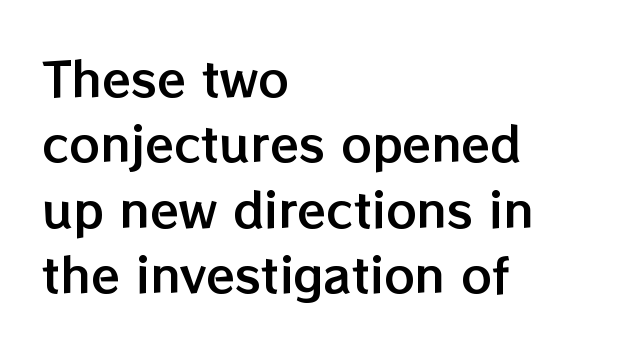
Caption: multi-line text, flush left, ragged right. Designer's note — italics off, roman on. The baseline area is clear. Standard letterfit; no display-style spreading of the glyphs. The designer left line spacing at the default. Character widths vary here, with narrow letters taking less room than wide ones.
